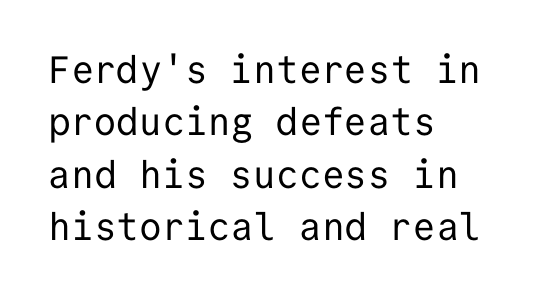
{"serif": "no", "italic": "no", "bold": "no", "weight": "regular", "width": "normal", "stroke_contrast": "low", "x_height": "medium", "monospaced": "yes", "underline": "no", "align": "left", "line_spacing": "normal", "line_spacing_ratio": 1.38, "letter_spacing": "normal", "letter_spacing_em": 0.0, "glyph_px": 38}
